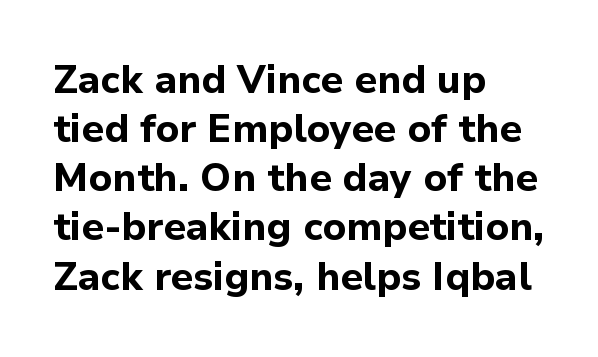
The image shows 39 px bold sans-serif type, upright; set left-aligned, normal line spacing (1.26x), normal letter spacing, not underlined; low stroke contrast and a medium x-height.
